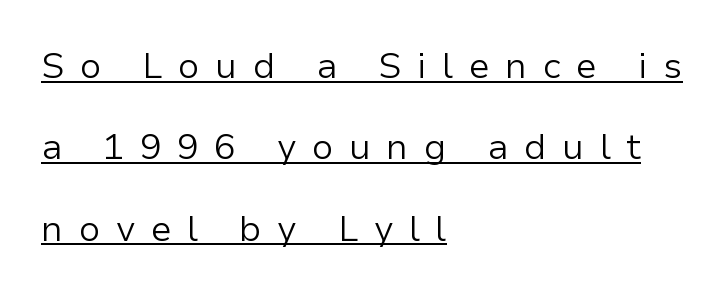
The image shows 36 px light sans-serif type, upright; set left-aligned, loose line spacing (2.26x), unusually wide letter spacing (+0.43 em), underlined; low stroke contrast and a medium x-height.
